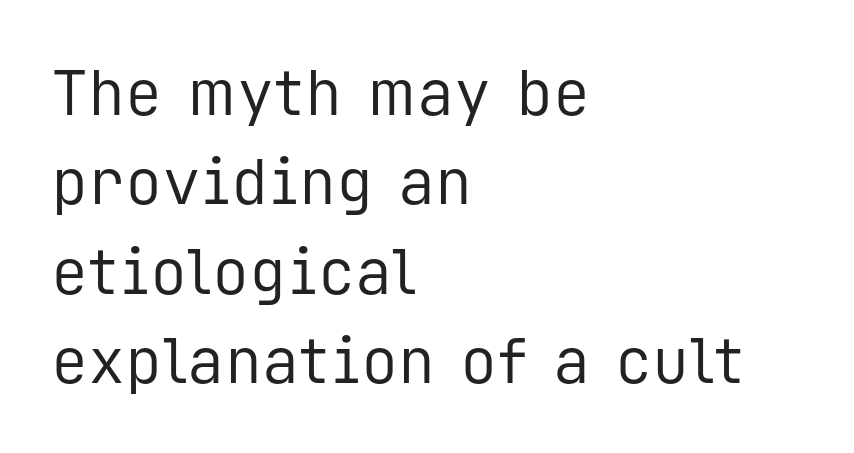
Q: Is the text bold? A: No.
Q: Is the text italic (slanted)? A: No, it is upright.
Q: Is the typeface a serif or a sans-serif typeface? A: Sans-serif.
Q: Is the text underlined? A: No.
Q: How is the paragraph aligned? A: Left-aligned.
Q: Is the spacing between letters normal or unusually wide? A: Normal.
Q: Is the spacing between lines tight, normal or loose? A: Normal.
Q: Width (condensed, normal, or wide)? A: Normal.
Q: Stroke contrast? A: Low.
Q: x-height? A: Medium.
Q: Monospaced? A: Yes.
